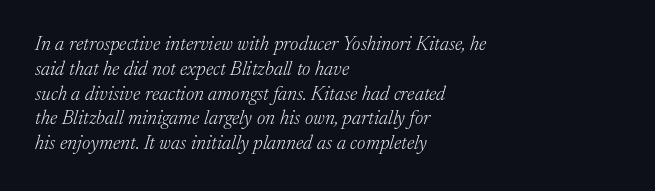
Q: Is the text bold? A: No.
Q: Is the text italic (slanted)? A: Yes, it leans right by about 17 degrees.
Q: Is the text underlined? A: No.
Q: How is the paragraph aligned? A: Left-aligned.
Q: Is the spacing between letters normal or unusually wide? A: Normal.
